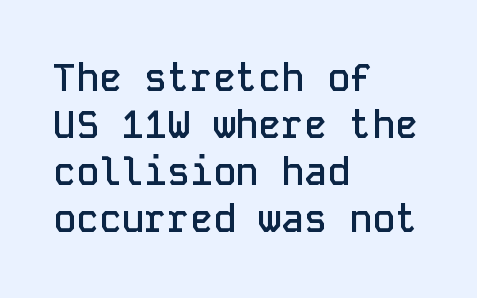
{"serif": "no", "italic": "no", "bold": "semi", "weight": "semibold", "width": "normal", "stroke_contrast": "low", "x_height": "medium", "monospaced": "yes", "underline": "no", "align": "left", "line_spacing_ratio": 1.24, "letter_spacing": "normal", "letter_spacing_em": 0.0, "glyph_px": 38}
